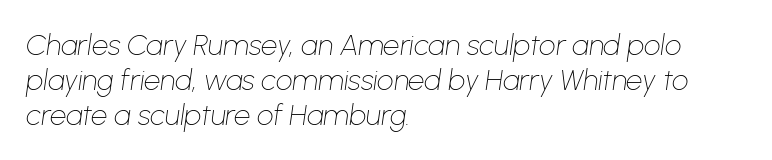
Q: Is the text bold? A: No.
Q: Is the text italic (slanted)? A: Yes, it leans right by about 8 degrees.
Q: Is the text underlined? A: No.
Q: How is the paragraph aligned? A: Left-aligned.
Q: Is the spacing between letters normal or unusually wide? A: Normal.
Q: Width (condensed, normal, or wide)? A: Normal.
Q: Stroke contrast? A: Low.
Q: x-height? A: Medium.
Q: Monospaced? A: No.
